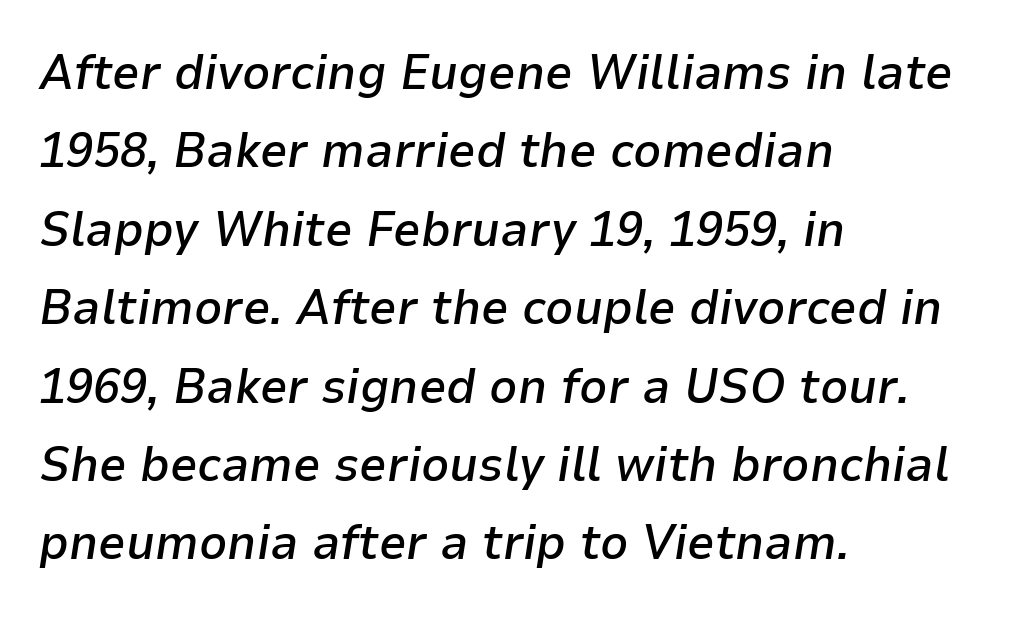
Q: Is the text bold? A: Semi-bold.
Q: Is the text italic (slanted)? A: Yes, it leans right by about 9 degrees.
Q: Is the text underlined? A: No.
Q: How is the paragraph aligned? A: Left-aligned.
Q: Is the spacing between letters normal or unusually wide? A: Normal.
Q: Is the spacing between lines tight, normal or loose? A: Normal.
Q: Width (condensed, normal, or wide)? A: Normal.
Q: Stroke contrast? A: Low.
Q: x-height? A: Medium.
Q: Monospaced? A: No.
